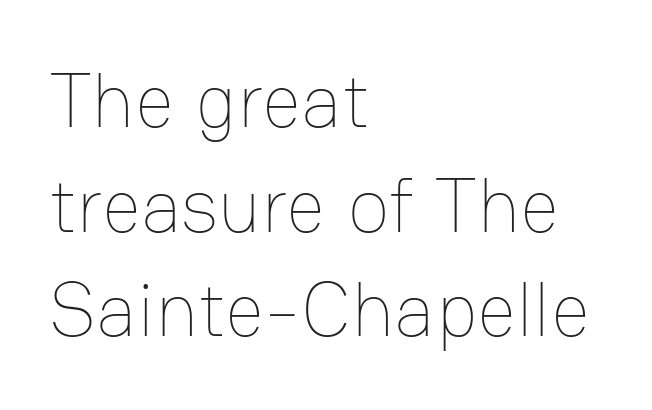
Q: Is the text bold? A: No.
Q: Is the text italic (slanted)? A: No, it is upright.
Q: Is the text underlined? A: No.
Q: How is the paragraph aligned? A: Left-aligned.
Q: Is the spacing between letters normal or unusually wide? A: Normal.
Q: Is the spacing between lines tight, normal or loose? A: Normal.
Q: Width (condensed, normal, or wide)? A: Normal.
Q: Stroke contrast? A: Low.
Q: x-height? A: Medium.
Q: Monospaced? A: No.
